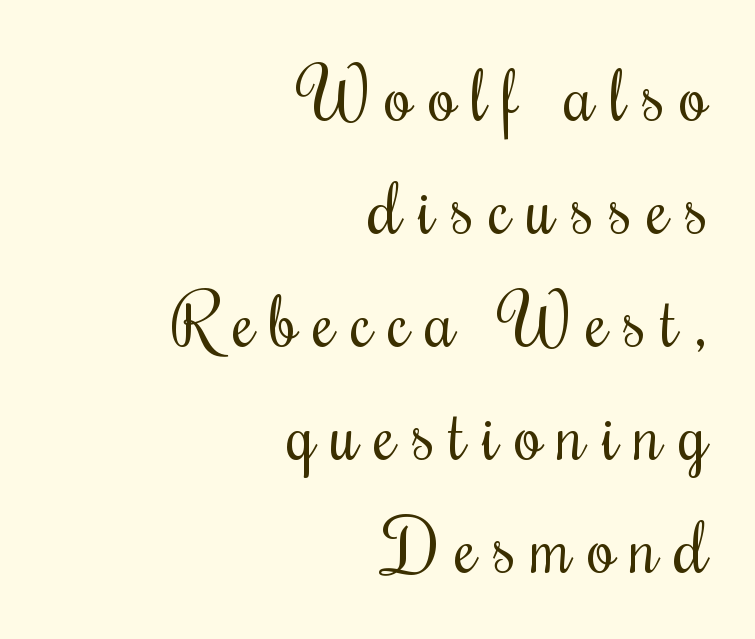
The type is letterspaced generously, with wide tracking. Lines of text with bare space underneath. Compared with a typical body face, this is equally light or lighter still. A typesetter would label this face a serif. Students, observe: this is what conventionally led text looks like.
